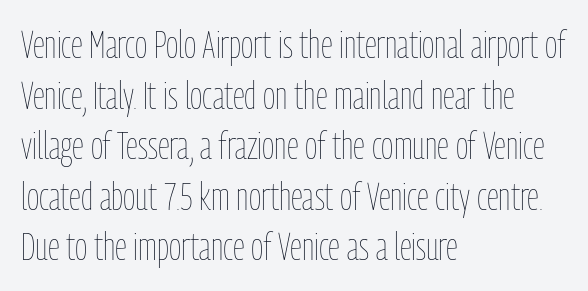
Stroke mass is kept to a normal reading level or below. The rendering anchors every line to the left-hand side. Quick note: interline space is typical. Spacing verdict: proportional, widths tailored to each character. Glyph-to-glyph distance matches everyday printed text.
